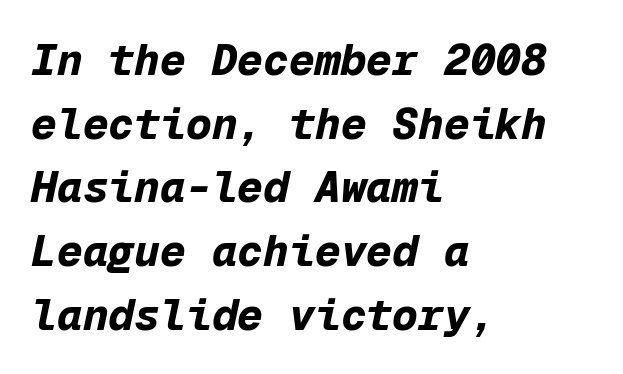
The image shows 43 px bold type, italic (leaning right), monospaced; set left-aligned, normal line spacing (1.48x), normal letter spacing, not underlined; low stroke contrast and a medium x-height.
